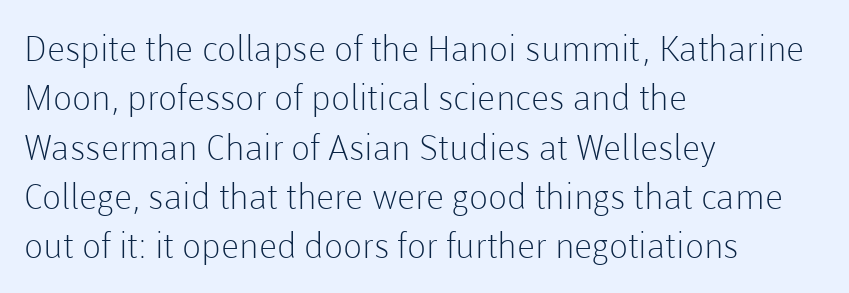
If you drew a ruler down the left edge, every line would touch it. The letters advance in unequal steps, a hallmark of proportional type. The lines sit at an ordinary, default distance from one another. Posture: vertical.
